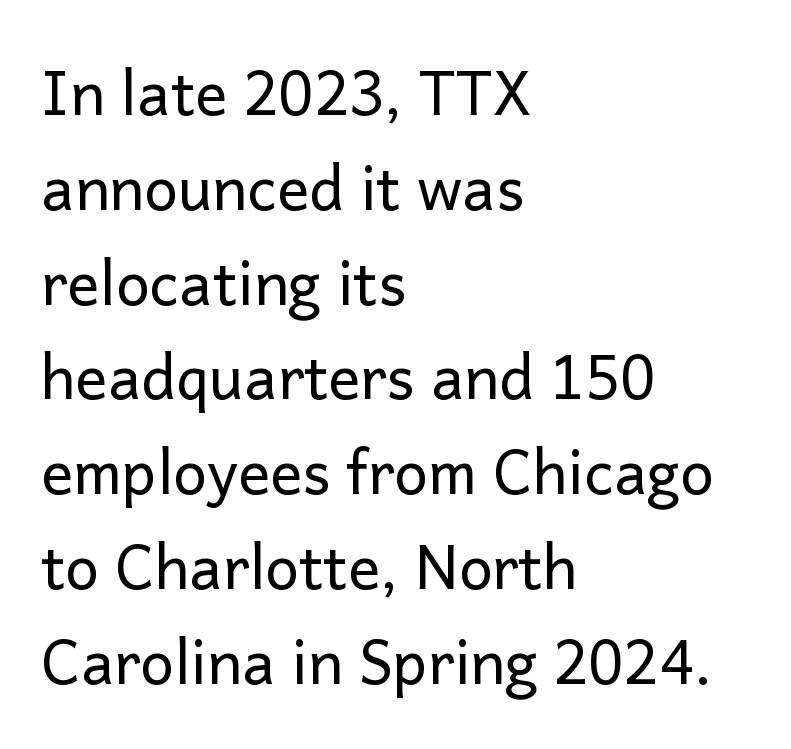
The image shows 60 px regular-weight sans-serif type, upright; set left-aligned, normal line spacing (1.58x), normal letter spacing, not underlined; low stroke contrast and a medium x-height.
